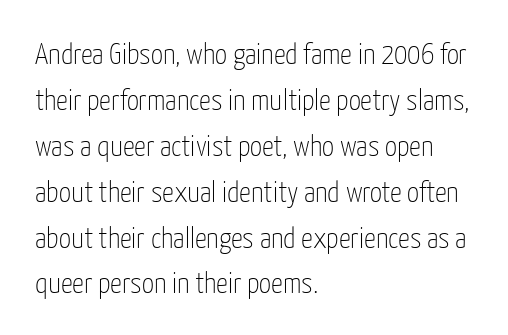
{"serif": "no", "italic": "no", "bold": "no", "weight": "thin", "width": "condensed", "stroke_contrast": "low", "x_height": "medium", "monospaced": "no", "underline": "no", "align": "left", "line_spacing": "normal", "line_spacing_ratio": 1.53, "letter_spacing": "normal", "letter_spacing_em": 0.0, "glyph_px": 30}
